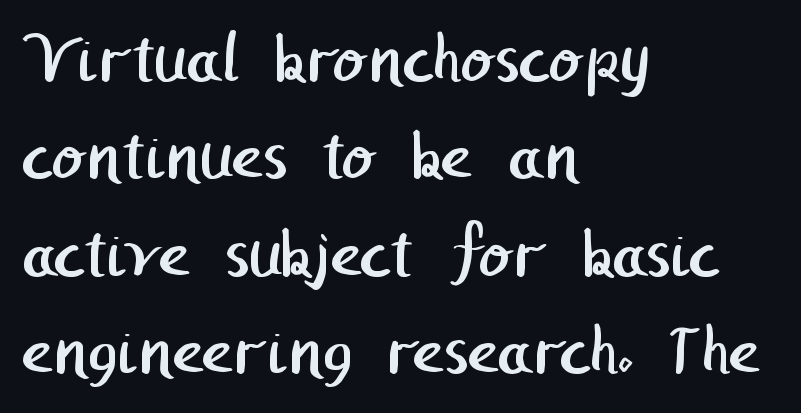
The image shows 75 px regular-weight sans-serif type; set left-aligned, normal line spacing (1.3x), normal letter spacing, not underlined; low stroke contrast and a medium x-height.
